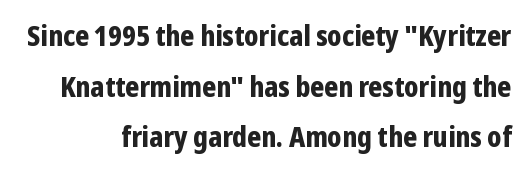
{"serif": "no", "italic": "no", "bold": "yes", "weight": "bold", "width": "condensed", "stroke_contrast": "low", "x_height": "medium", "monospaced": "no", "underline": "no", "line_spacing_ratio": 1.81, "letter_spacing": "normal", "letter_spacing_em": 0.0, "glyph_px": 28}
